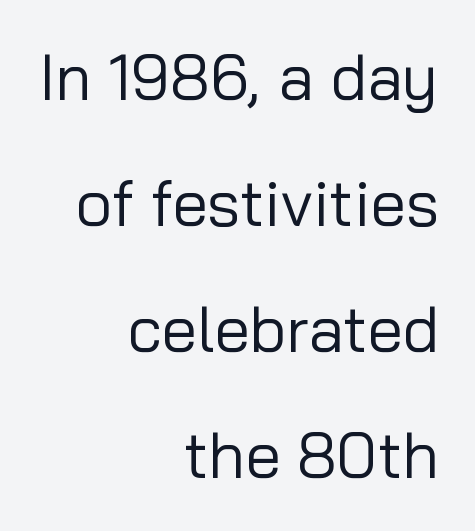
Stems and bowls with no extra thickness — not bold. The passage shown stacks its lines with a broad gap. A roman cut, with each character standing at attention. The passage shown is typeset with a sans-serif family.
